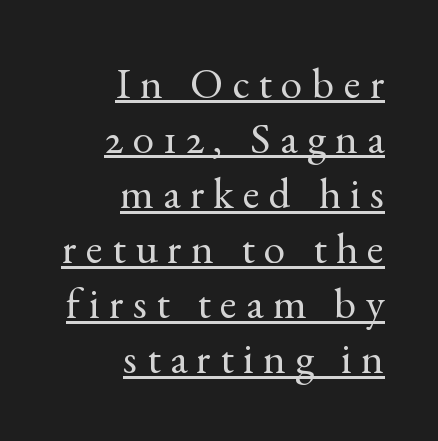
The image shows 43 px regular-weight serif type, upright; set right-aligned, normal line spacing (1.28x), unusually wide letter spacing (+0.22 em), underlined; a small x-height.
